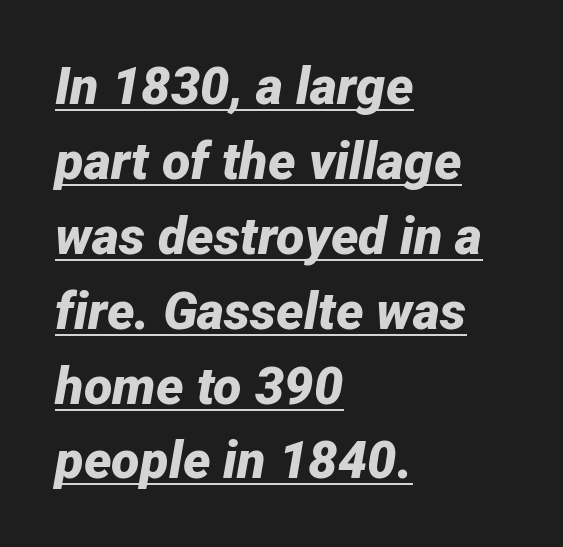
{"italic": "yes", "lean": "right", "slant_degrees": 12, "bold": "yes", "weight": "bold", "width": "normal", "stroke_contrast": "low", "x_height": "medium", "monospaced": "no", "underline": "yes", "align": "left", "line_spacing": "normal", "line_spacing_ratio": 1.44, "letter_spacing": "normal", "letter_spacing_em": 0.0, "glyph_px": 52}
